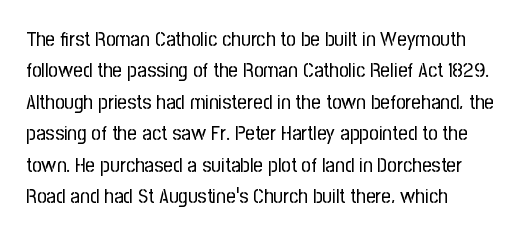
The image shows 21 px text type, upright; set left-aligned, normal line spacing (1.5x), normal letter spacing, not underlined.
